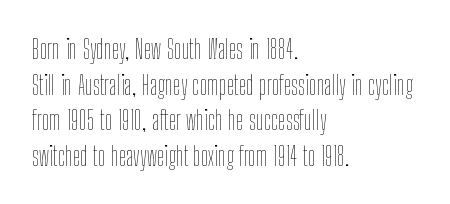
{"italic": "no", "bold": "no", "underline": "no", "align": "left", "line_spacing": "normal", "line_spacing_ratio": 1.32, "letter_spacing": "normal", "letter_spacing_em": 0.0, "glyph_px": 27}
